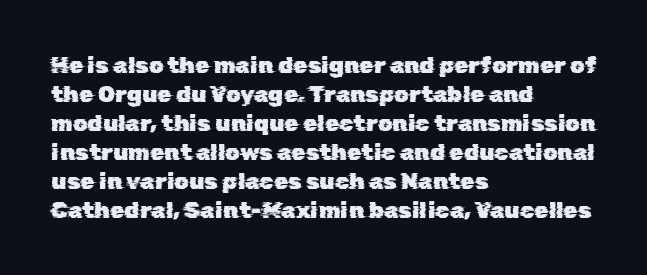
The image shows 23 px text type; set left-aligned, normal line spacing (1.26x), normal letter spacing, not underlined.
